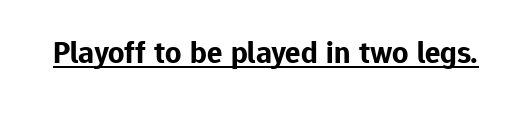
{"serif": "no", "italic": "no", "bold": "yes", "weight": "bold", "width": "normal", "stroke_contrast": "low", "x_height": "medium", "monospaced": "no", "underline": "yes", "letter_spacing": "normal", "letter_spacing_em": 0.0, "glyph_px": 32}
